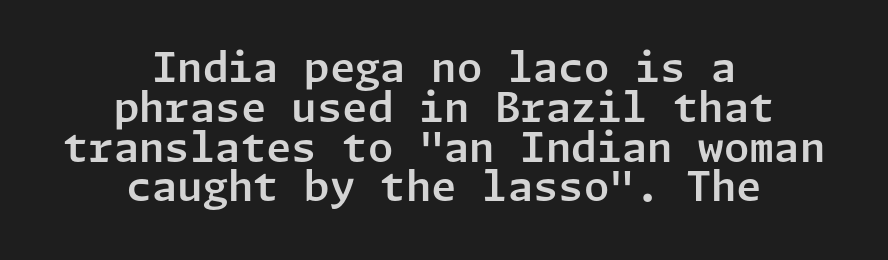
The image shows 41 px sans-serif type, upright; set centered, tight line spacing (0.97x), normal letter spacing, not underlined; low stroke contrast and a medium x-height.
